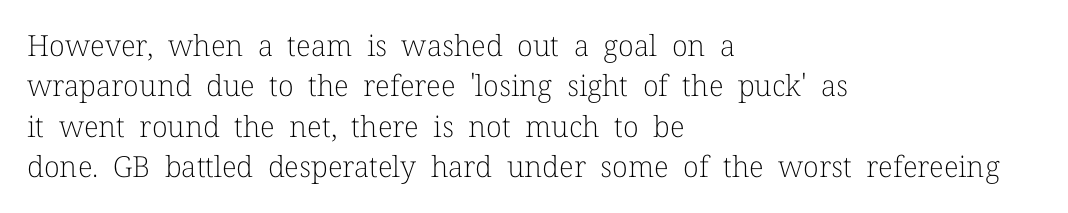
{"serif": "yes", "italic": "no", "bold": "no", "weight": "light", "width": "normal", "stroke_contrast": "low", "x_height": "medium", "monospaced": "no", "underline": "no", "align": "left", "line_spacing": "normal", "line_spacing_ratio": 1.39, "letter_spacing": "normal", "letter_spacing_em": 0.0, "glyph_px": 29}
